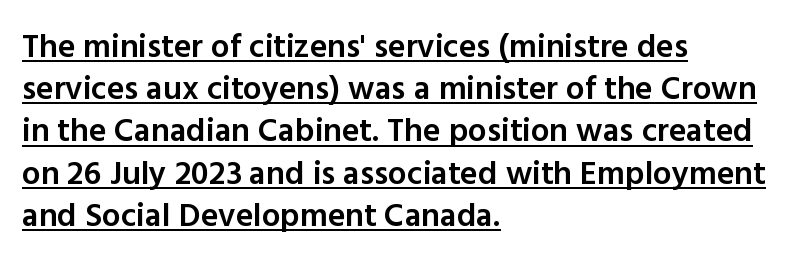
Q: Is the text bold? A: Semi-bold.
Q: Is the text italic (slanted)? A: No, it is upright.
Q: Is the typeface a serif or a sans-serif typeface? A: Sans-serif.
Q: Is the text underlined? A: Yes.
Q: How is the paragraph aligned? A: Left-aligned.
Q: Is the spacing between letters normal or unusually wide? A: Normal.
Q: Is the spacing between lines tight, normal or loose? A: Normal.
Q: Width (condensed, normal, or wide)? A: Normal.
Q: x-height? A: Medium.
Q: Monospaced? A: No.
